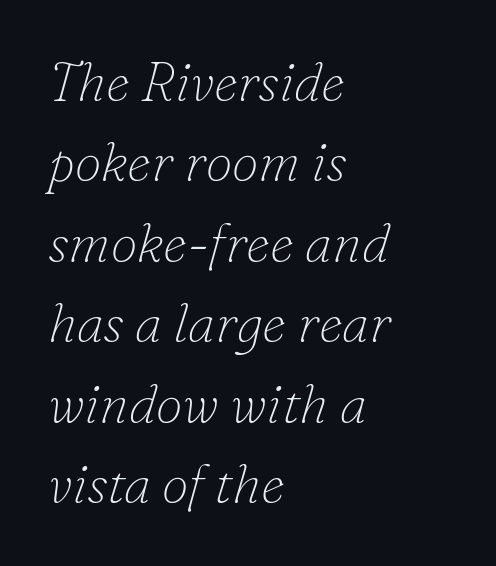
One-word summary of the alignment: left. Notice how the stems are inclined rather than vertical — that's the hallmark of italics. How would I describe the line gaps? Plain and ordinary. These lines are rendered in a variable-pitch font. The strip under each line holds only bare page. The weight would be labelled regular, book, light, or lighter still.
